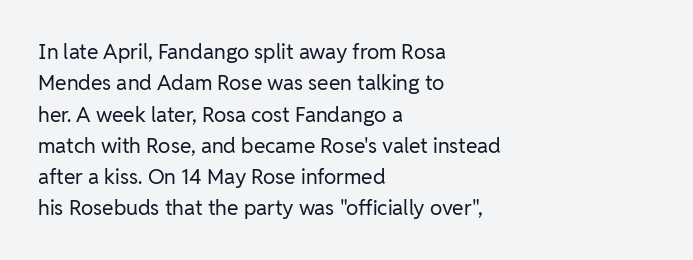
The image shows 21 px text type, upright; set left-aligned, normal line spacing (1.49x), normal letter spacing, not underlined.
